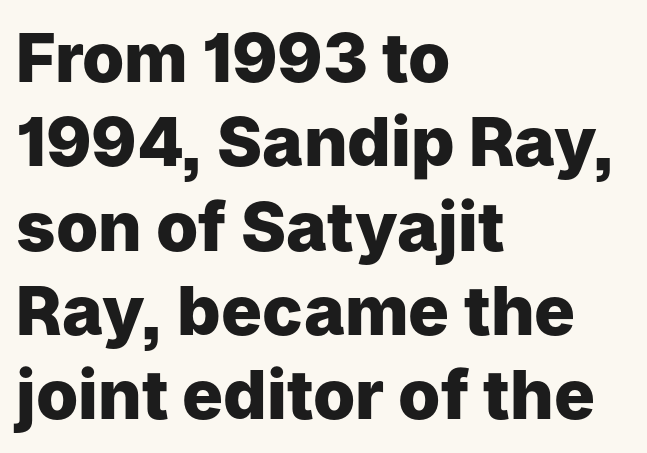
The image shows 68 px heavy sans-serif type, upright; set left-aligned, line spacing 1.24x, normal letter spacing, not underlined; low stroke contrast and a medium x-height.
